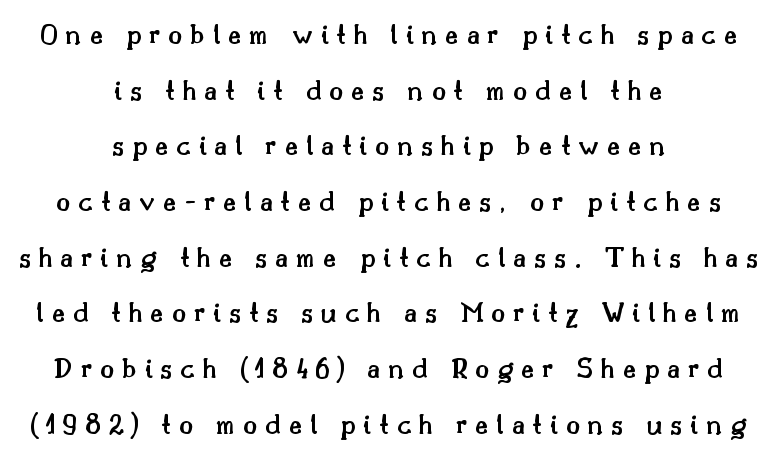
{"serif": "yes", "italic": "no", "bold": "semi", "weight": "semibold", "width": "normal", "stroke_contrast": "medium", "x_height": "small", "monospaced": "no", "underline": "no", "align": "center", "line_spacing": "loose", "line_spacing_ratio": 1.92, "letter_spacing": "wide", "letter_spacing_em": 0.27, "glyph_px": 29}
